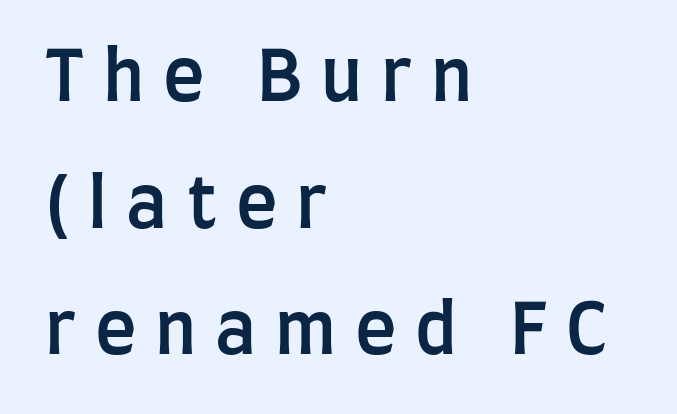
{"serif": "no", "italic": "no", "bold": "semi", "weight": "semibold", "width": "condensed", "stroke_contrast": "low", "x_height": "large", "monospaced": "no", "underline": "no", "align": "left", "line_spacing_ratio": 1.81, "letter_spacing": "wide", "letter_spacing_em": 0.27, "glyph_px": 70}
